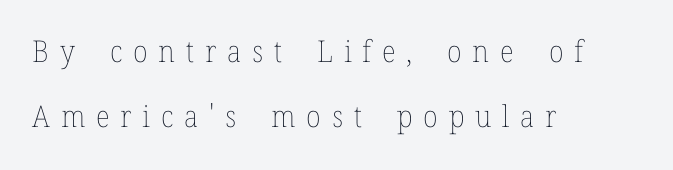
The image shows 30 px thin type, upright; set left-aligned, loose line spacing (2.18x), unusually wide letter spacing (+0.36 em), not underlined; low stroke contrast and a medium x-height.
